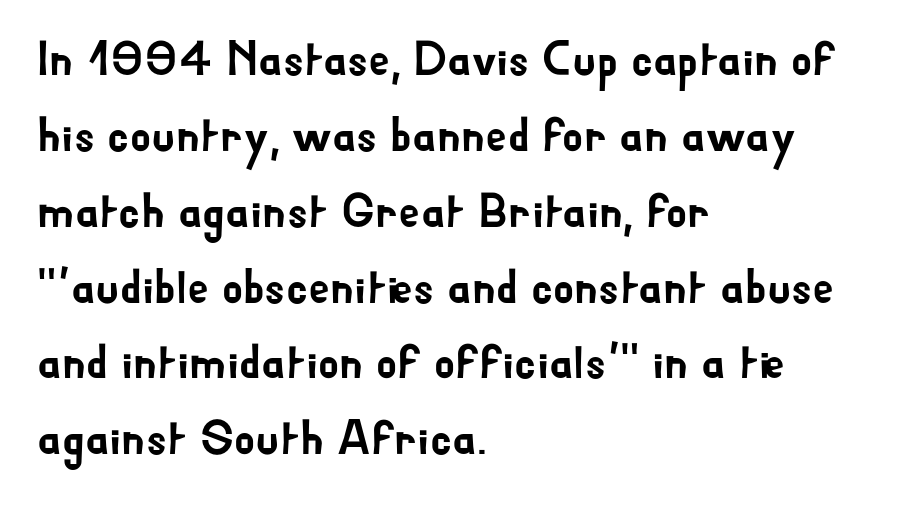
The image shows 48 px sans-serif type, upright; set left-aligned, normal line spacing (1.58x), normal letter spacing, not underlined; low stroke contrast and a small x-height.
